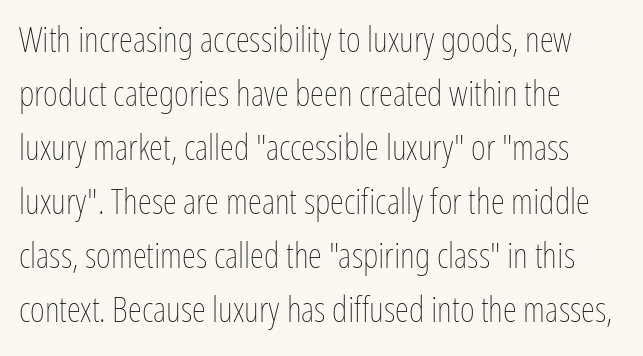
The image shows 36 px thin, condensed type, upright; set left-aligned, normal line spacing (1.5x), normal letter spacing, not underlined; low stroke contrast and a medium x-height.
